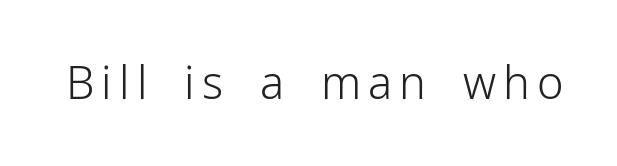
The image shows 45 px light sans-serif type, upright; set not underlined; low stroke contrast and a medium x-height.
